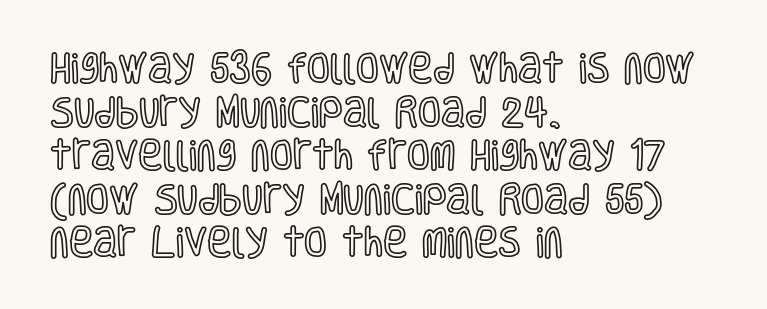
{"italic": "no", "width": "condensed", "x_height": "large", "monospaced": "no", "underline": "no", "align": "left", "line_spacing": "normal", "line_spacing_ratio": 1.32, "letter_spacing": "normal", "letter_spacing_em": 0.0, "glyph_px": 33}
